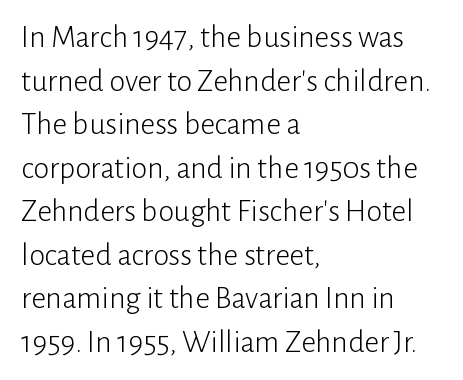
{"serif": "no", "italic": "no", "bold": "no", "weight": "light", "width": "normal", "stroke_contrast": "low", "x_height": "medium", "monospaced": "no", "underline": "no", "align": "left", "line_spacing": "normal", "line_spacing_ratio": 1.36, "letter_spacing": "normal", "letter_spacing_em": 0.0, "glyph_px": 32}
